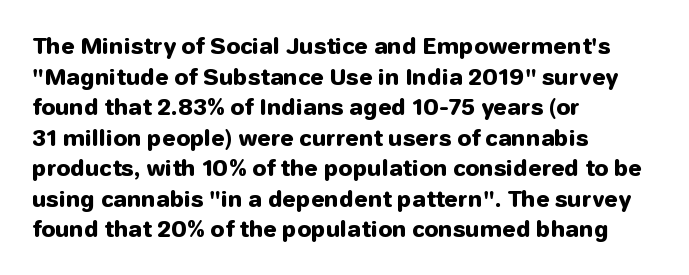
Q: Is the text bold? A: Yes.
Q: Is the text italic (slanted)? A: No, it is upright.
Q: Is the text underlined? A: No.
Q: How is the paragraph aligned? A: Left-aligned.
Q: Is the spacing between letters normal or unusually wide? A: Normal.
Q: Is the spacing between lines tight, normal or loose? A: Normal.
